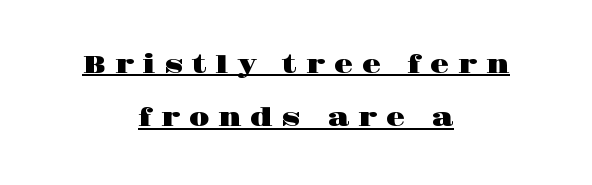
This sample is center-justified, so both line endings float freely. The glyphs are accompanied by a horizontal stroke just below them. This block would shrink considerably if given ordinary leading; it's expanded now. Italic: no, the glyphs are upright roman. Is the letter spacing exaggerated? Yes — the characters are pushed far apart.
